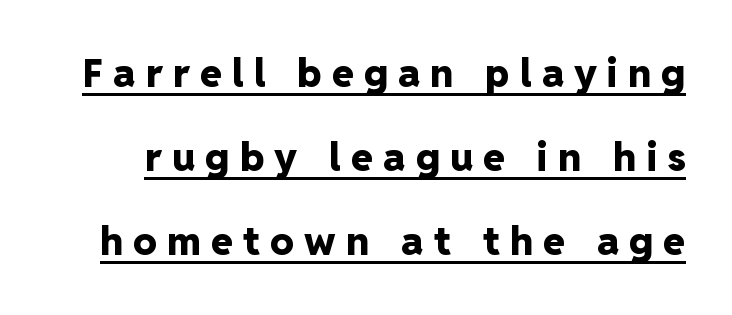
Q: Is the text bold? A: Yes.
Q: Is the text italic (slanted)? A: No, it is upright.
Q: Is the typeface a serif or a sans-serif typeface? A: Sans-serif.
Q: Is the text underlined? A: Yes.
Q: Is the spacing between letters normal or unusually wide? A: Unusually wide.
Q: Is the spacing between lines tight, normal or loose? A: Loose.
Q: Width (condensed, normal, or wide)? A: Normal.
Q: Stroke contrast? A: Low.
Q: x-height? A: Medium.
Q: Monospaced? A: No.
